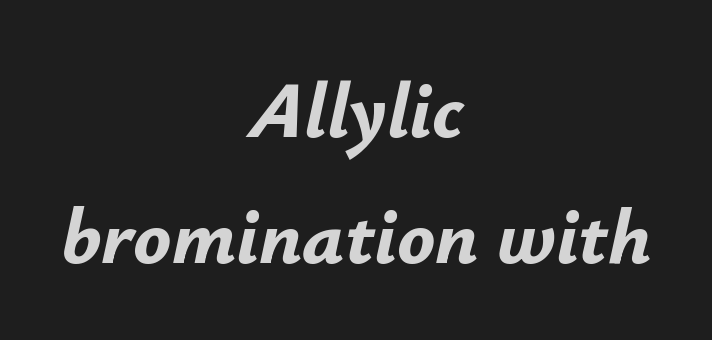
Q: Is the text bold? A: Yes.
Q: Is the text italic (slanted)? A: Yes, it leans right by about 12 degrees.
Q: Is the text underlined? A: No.
Q: How is the paragraph aligned? A: Centered.
Q: Is the spacing between letters normal or unusually wide? A: Normal.
Q: Is the spacing between lines tight, normal or loose? A: Normal.
Q: Width (condensed, normal, or wide)? A: Normal.
Q: Stroke contrast? A: Low.
Q: x-height? A: Small.
Q: Monospaced? A: No.
